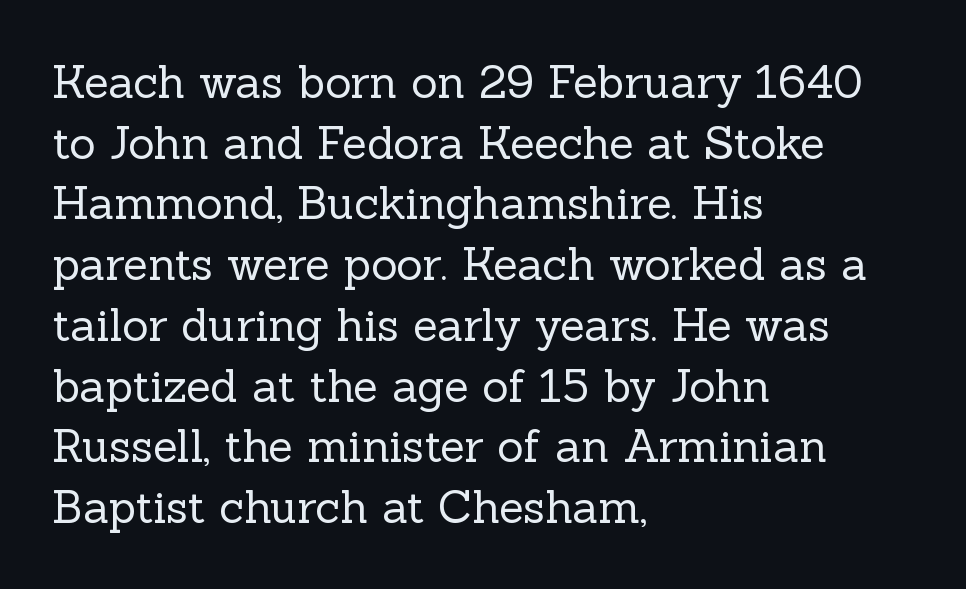
{"serif": "yes", "italic": "no", "bold": "no", "weight": "regular", "width": "normal", "x_height": "medium", "monospaced": "no", "underline": "no", "align": "left", "line_spacing": "normal", "line_spacing_ratio": 1.35, "letter_spacing": "normal", "letter_spacing_em": 0.0, "glyph_px": 45}
